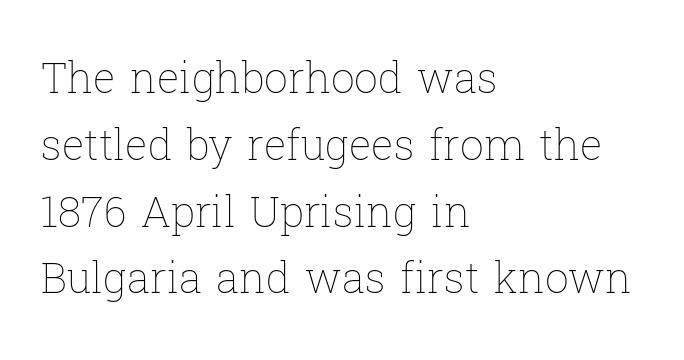
The area under the type is left untouched. Italic: no, the glyphs are upright roman. Spacing verdict: proportional, widths tailored to each character. Is the stroke heavy? The answer is a plain regular-or-lighter. A classic flush-left, rag-right setting is used for this passage.
